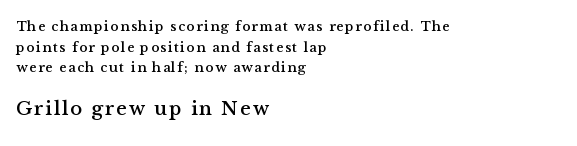
The image shows 20 px text type, upright; set left-aligned, normal line spacing (1.47x), not underlined; the second (bottom) block is 1.43x larger.
